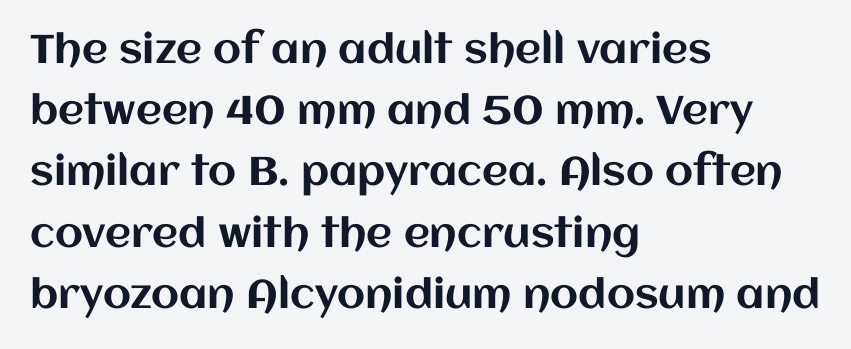
Q: Is the text italic (slanted)? A: No, it is upright.
Q: Is the text underlined? A: No.
Q: How is the paragraph aligned? A: Left-aligned.
Q: Is the spacing between letters normal or unusually wide? A: Normal.
Q: Is the spacing between lines tight, normal or loose? A: Normal.
Q: Width (condensed, normal, or wide)? A: Normal.
Q: Stroke contrast? A: Medium.
Q: x-height? A: Large.
Q: Monospaced? A: No.
